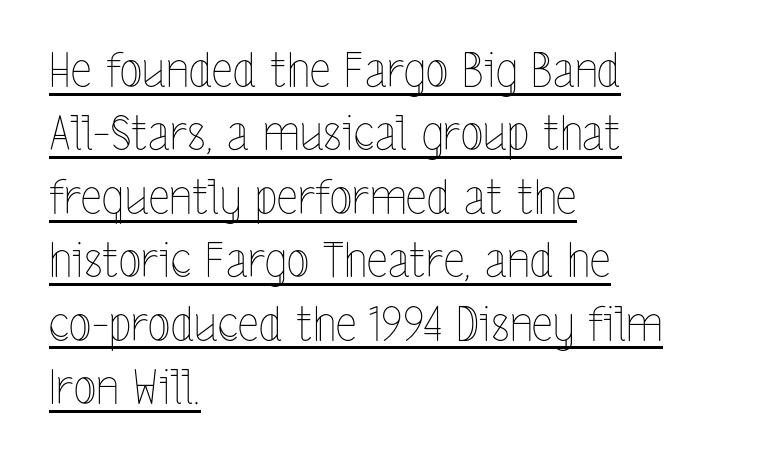
The image shows 47 px thin, condensed type, upright; set left-aligned, normal line spacing (1.35x), normal letter spacing, underlined; a medium x-height.
